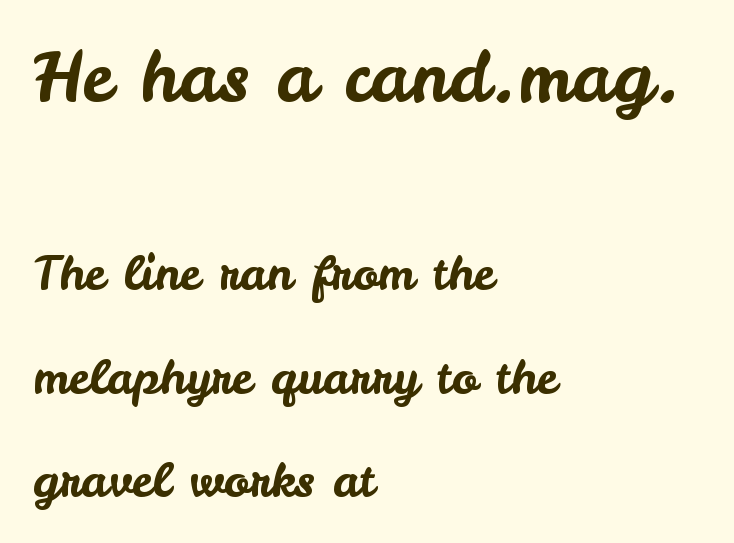
{"serif": "no", "width": "normal", "stroke_contrast": "low", "x_height": "small", "monospaced": "no", "underline": "no", "align": "left", "line_spacing": "loose", "line_spacing_ratio": 2.21, "letter_spacing": "normal", "letter_spacing_em": 0.0, "larger_block": "first", "size_ratio": 1.49, "glyph_px": 70}
